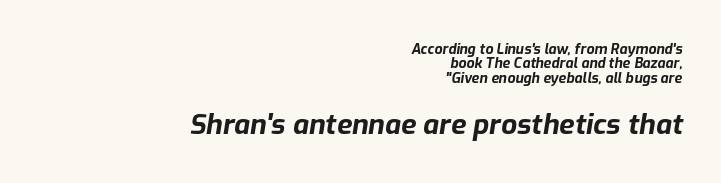
Each line ends at the same right margin while the left side varies. Style check: oblique. The specimen omits any rule beneath the text block's lines. Spacing verdict: proportional, widths tailored to each character.
